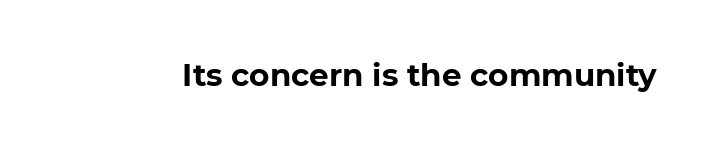
You could call the tracking neutral — neither tight nor loose. Stroke terminals: plain, sans-serif. The passage shown is typed in a proportional face where columns would drift. Italic: no, the glyphs are upright roman. Heft: maximum for text — a bold.
